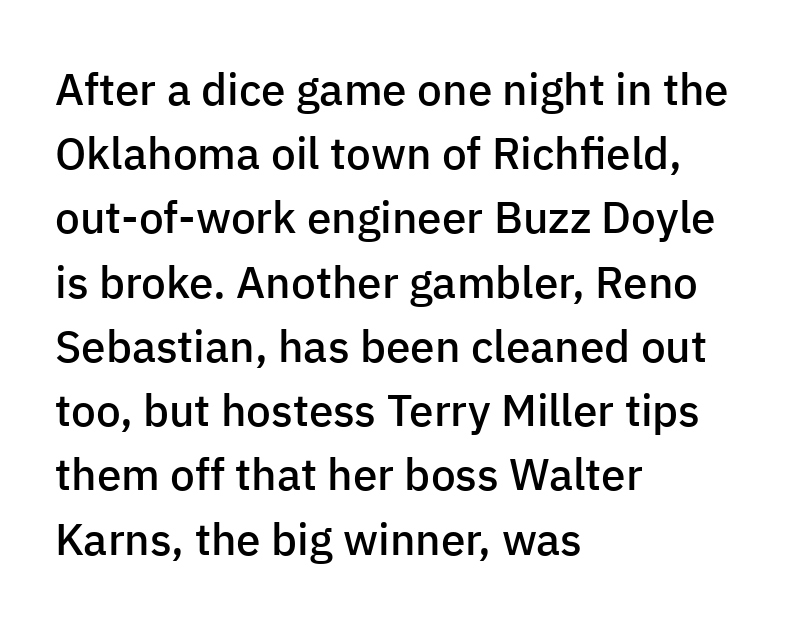
The image shows 44 px semibold sans-serif type, upright; set left-aligned, normal line spacing (1.46x), normal letter spacing, not underlined; low stroke contrast and a medium x-height.
